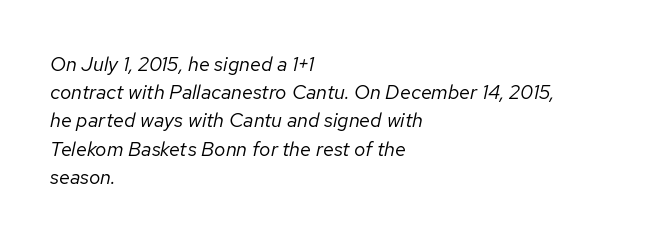
The image shows 20 px text type, italic (leaning right); set left-aligned, normal line spacing (1.41x), normal letter spacing, not underlined.
